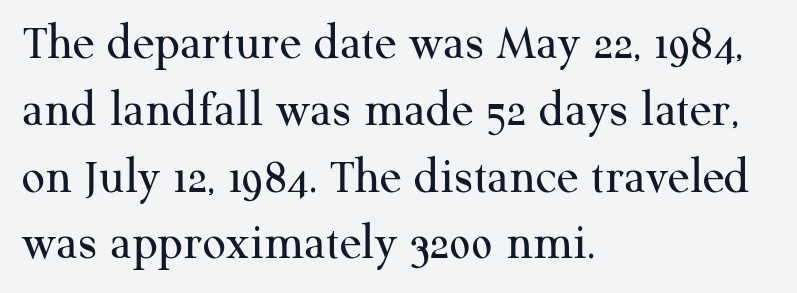
{"serif": "yes", "italic": "no", "bold": "no", "weight": "regular", "width": "normal", "stroke_contrast": "medium", "x_height": "medium", "monospaced": "no", "underline": "no", "align": "left", "line_spacing": "normal", "line_spacing_ratio": 1.31, "letter_spacing": "normal", "letter_spacing_em": 0.0, "glyph_px": 51}
